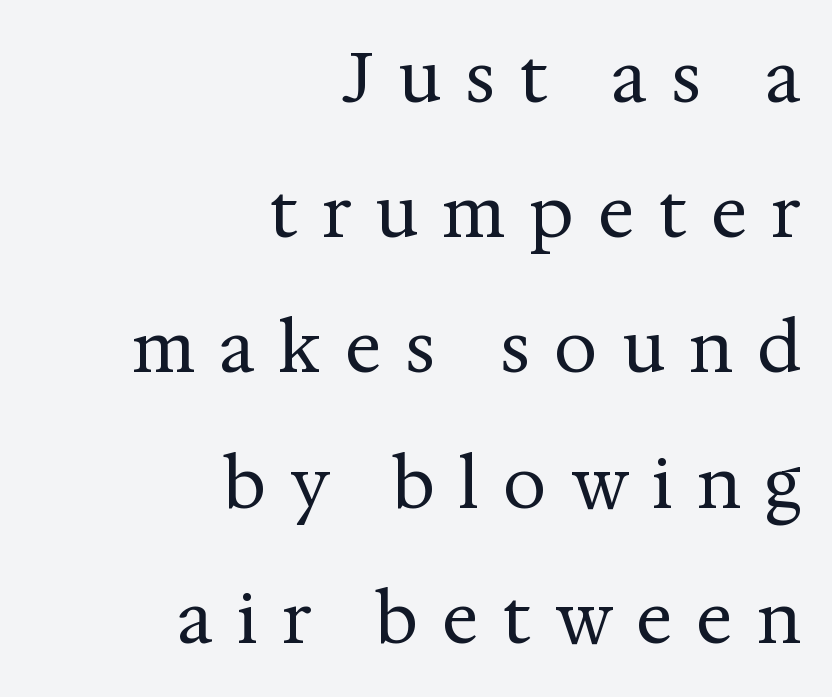
Weight: regular or lighter. Summary of vertical rhythm: relaxed, with wide interline spacing. This is the regular roman posture of the typeface. Caption: expanded tracking, letters set apart.
